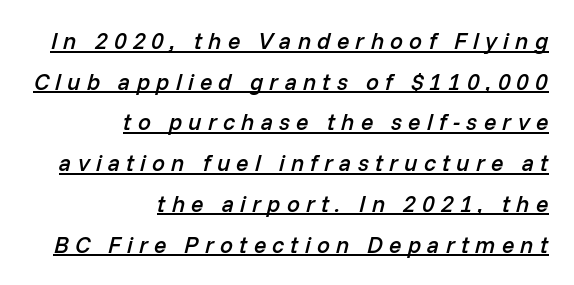
Q: Is the text bold? A: Semi-bold.
Q: Is the text italic (slanted)? A: Yes, it leans right by about 14 degrees.
Q: Is the text underlined? A: Yes.
Q: How is the paragraph aligned? A: Right-aligned.
Q: Is the spacing between letters normal or unusually wide? A: Unusually wide.
